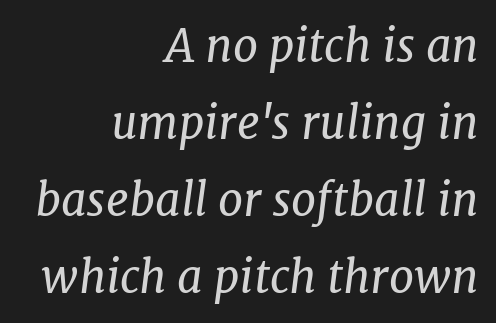
Looking at the ascenders, they clearly lean. Descenders hang freely into open space. The compositor pushed each line to the right boundary. Is the letter spacing exaggerated? No — it looks like the ordinary default.
